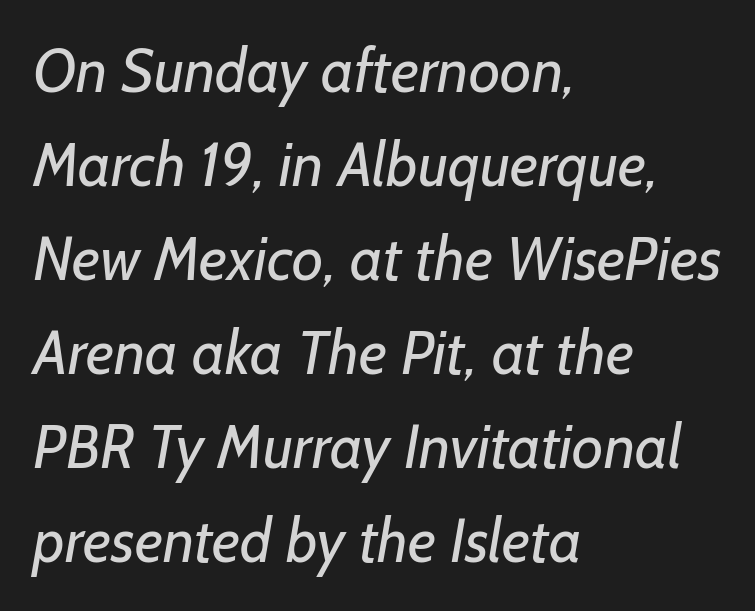
{"serif": "no", "bold": "no", "weight": "regular", "width": "normal", "stroke_contrast": "low", "x_height": "medium", "monospaced": "no", "underline": "no", "align": "left", "line_spacing": "normal", "line_spacing_ratio": 1.54, "letter_spacing": "normal", "letter_spacing_em": 0.0, "glyph_px": 61}
